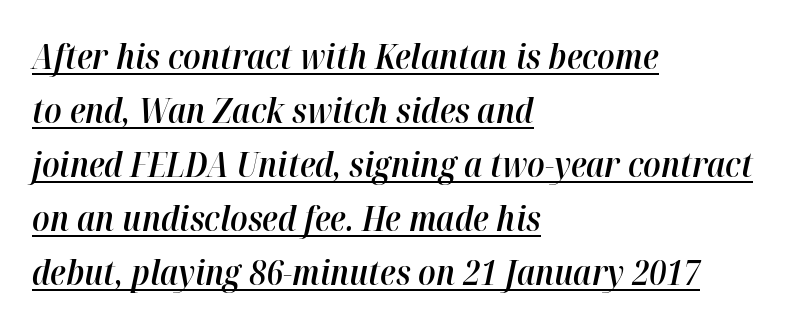
Q: Is the text bold? A: Semi-bold.
Q: Is the text italic (slanted)? A: Yes, it leans right by about 12 degrees.
Q: Is the text underlined? A: Yes.
Q: How is the paragraph aligned? A: Left-aligned.
Q: Is the spacing between letters normal or unusually wide? A: Normal.
Q: Is the spacing between lines tight, normal or loose? A: Normal.
Q: Width (condensed, normal, or wide)? A: Normal.
Q: Stroke contrast? A: High.
Q: x-height? A: Medium.
Q: Monospaced? A: No.
